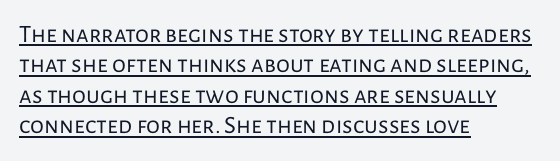
The image shows 25 px text type, upright; set left-aligned, line spacing 1.22x, normal letter spacing, underlined.
